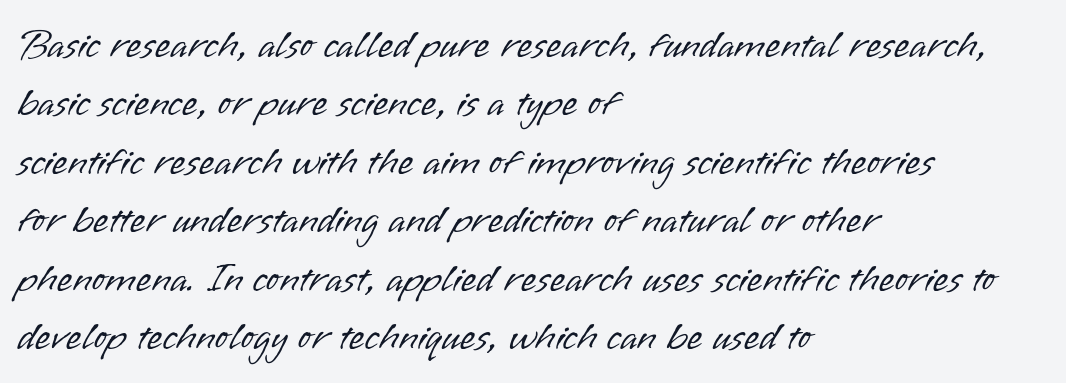
The image shows 40 px light sans-serif type; set left-aligned, normal line spacing (1.46x), normal letter spacing, not underlined; low stroke contrast and a small x-height.
